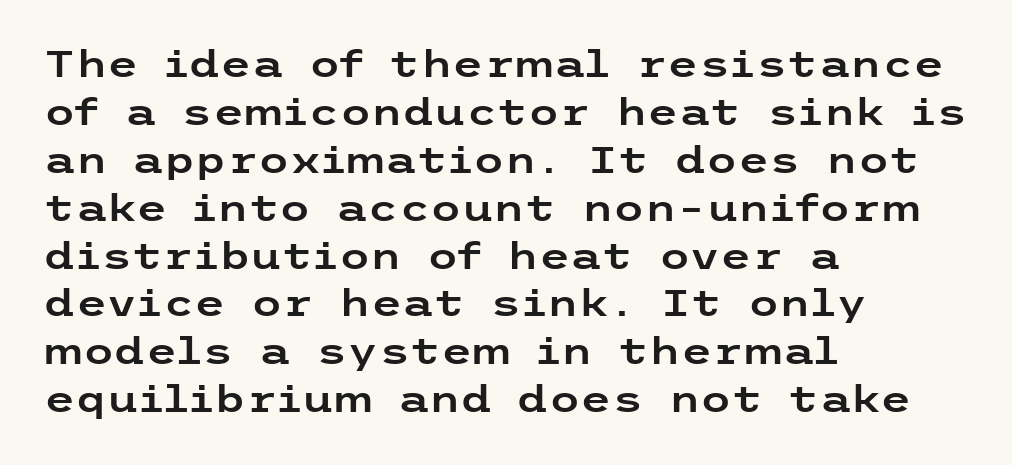
Q: Is the text italic (slanted)? A: No, it is upright.
Q: Is the typeface a serif or a sans-serif typeface? A: Sans-serif.
Q: Is the text underlined? A: No.
Q: How is the paragraph aligned? A: Left-aligned.
Q: Is the spacing between letters normal or unusually wide? A: Normal.
Q: Is the spacing between lines tight, normal or loose? A: Normal.
Q: Width (condensed, normal, or wide)? A: Wide.
Q: Stroke contrast? A: Low.
Q: x-height? A: Medium.
